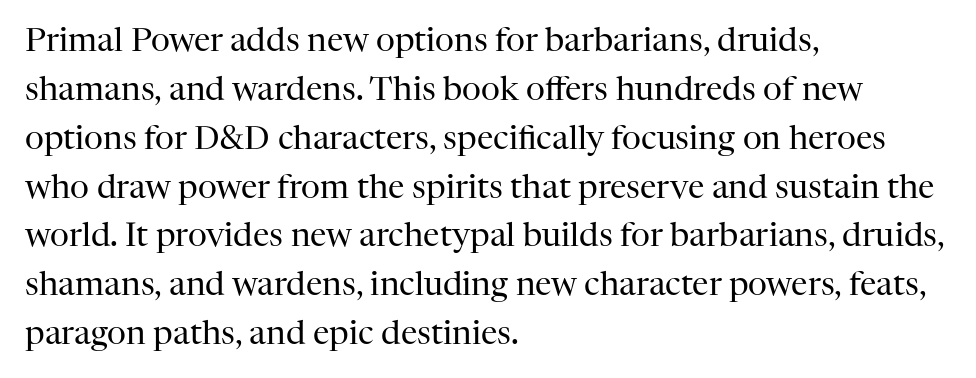
Compared with typical paragraphs, the rows here are spaced about the same. Heaviness? Minimal to ordinary, like unemphasized prose. Do the letters lean? They stand straight. Varying glyph widths throughout — classic text-font behaviour.
